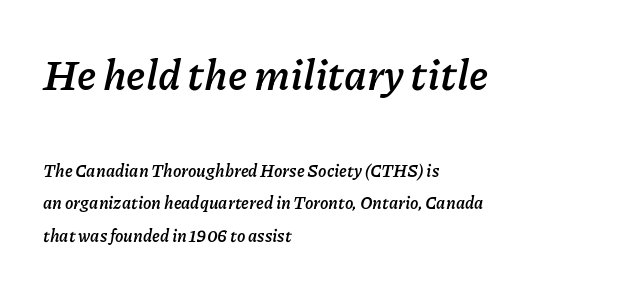
The face used here is rendered with its standard letterfit. The block of text is sparse from top to bottom, with ample space between rows. Looking at the ascenders, they clearly lean. Size contrast runs from large at the top to small at the bottom. Here the designer chose a conventional face with non-uniform glyph widths. Anything drawn beneath the words? Only blank space.
